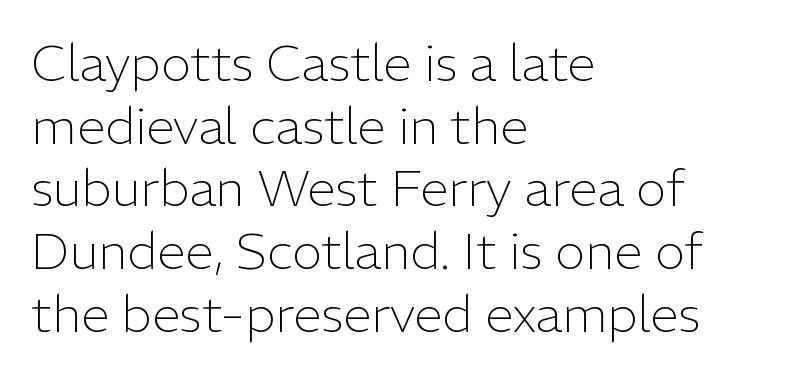
Q: Is the text bold? A: No.
Q: Is the text italic (slanted)? A: No, it is upright.
Q: Is the typeface a serif or a sans-serif typeface? A: Sans-serif.
Q: Is the text underlined? A: No.
Q: How is the paragraph aligned? A: Left-aligned.
Q: Is the spacing between letters normal or unusually wide? A: Normal.
Q: Width (condensed, normal, or wide)? A: Normal.
Q: Stroke contrast? A: Low.
Q: x-height? A: Medium.
Q: Monospaced? A: No.
